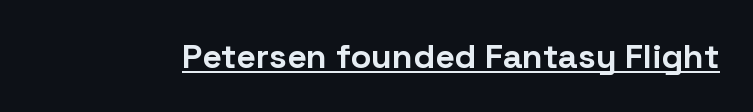
{"serif": "no", "italic": "no", "bold": "yes", "weight": "bold", "width": "normal", "stroke_contrast": "low", "x_height": "medium", "monospaced": "no", "underline": "yes", "letter_spacing": "normal", "letter_spacing_em": 0.0, "glyph_px": 34}
